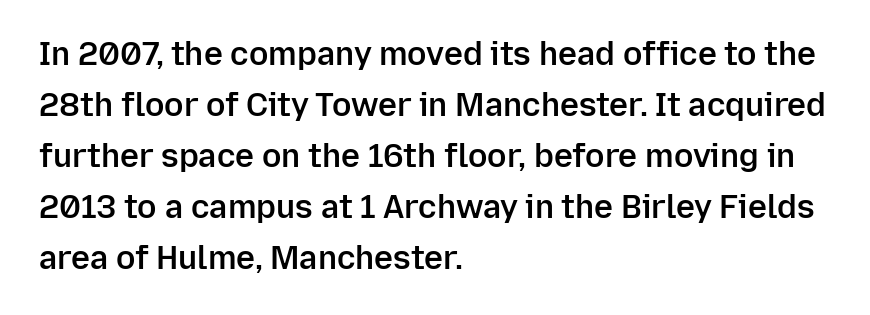
{"serif": "no", "italic": "no", "bold": "semi", "weight": "semibold", "width": "normal", "stroke_contrast": "low", "x_height": "medium", "monospaced": "no", "underline": "no", "align": "left", "line_spacing": "normal", "line_spacing_ratio": 1.59, "letter_spacing": "normal", "letter_spacing_em": 0.0, "glyph_px": 32}
